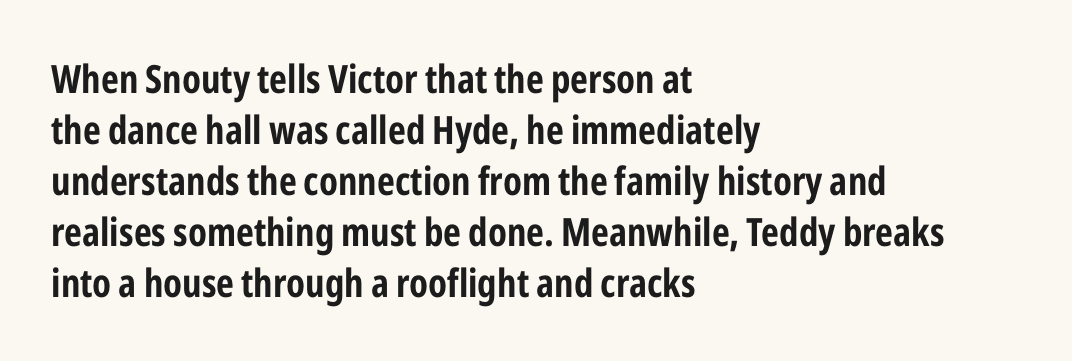
{"serif": "no", "italic": "no", "bold": "yes", "weight": "bold", "width": "condensed", "stroke_contrast": "low", "x_height": "medium", "monospaced": "no", "underline": "no", "align": "left", "line_spacing": "normal", "line_spacing_ratio": 1.31, "letter_spacing": "normal", "letter_spacing_em": 0.0, "glyph_px": 39}
